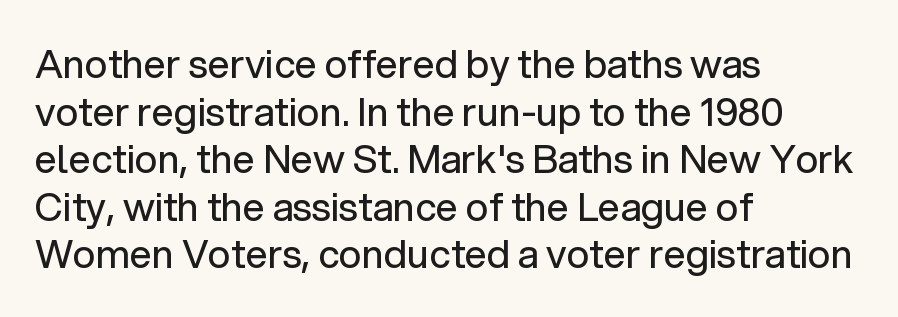
Which margin do the lines hug? The left one — the right edge is uneven. Characters remain perfectly vertical along every line. In terms of letterspacing, this is plain default setting. Think standard paragraph weight, or any step lighter than that. Type without underlining.
